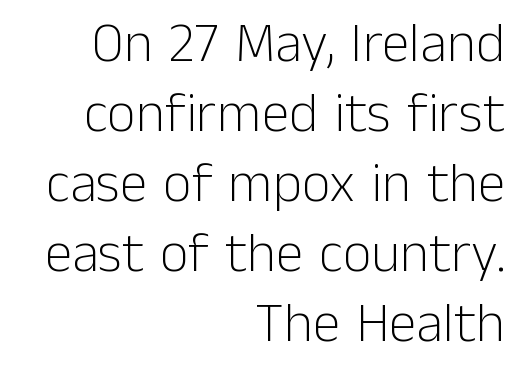
{"serif": "no", "italic": "no", "bold": "no", "weight": "light", "width": "normal", "stroke_contrast": "low", "x_height": "medium", "monospaced": "no", "underline": "no", "align": "right", "line_spacing": "normal", "line_spacing_ratio": 1.25, "letter_spacing": "normal", "letter_spacing_em": 0.0, "glyph_px": 56}
